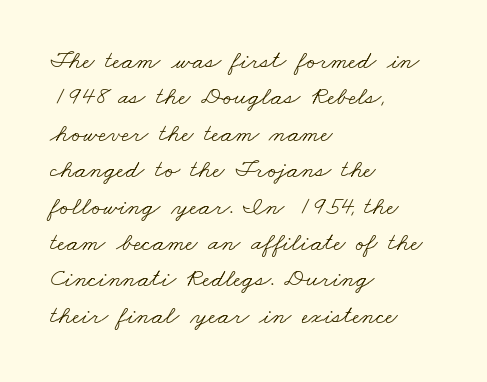
The image shows 26 px text type; set left-aligned, normal line spacing (1.4x), normal letter spacing, not underlined.
